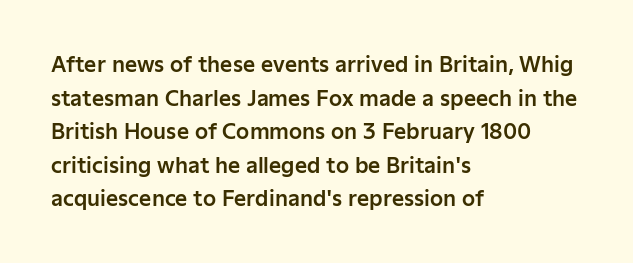
{"italic": "no", "underline": "no", "align": "left", "line_spacing": "normal", "line_spacing_ratio": 1.6, "letter_spacing": "normal", "letter_spacing_em": 0.0, "glyph_px": 21}
